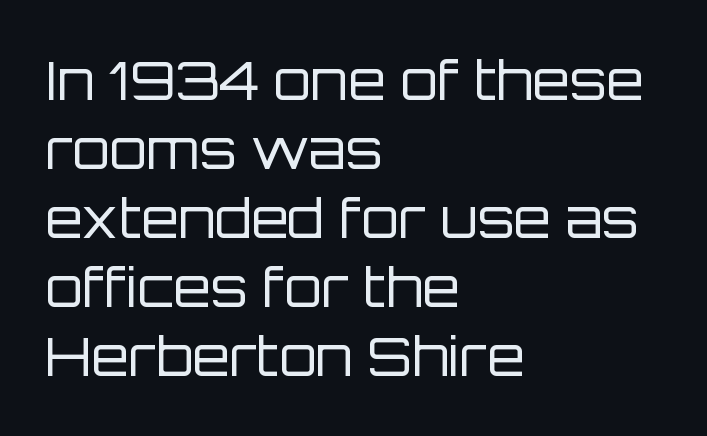
Q: Is the text bold? A: No.
Q: Is the text italic (slanted)? A: No, it is upright.
Q: Is the typeface a serif or a sans-serif typeface? A: Sans-serif.
Q: Is the text underlined? A: No.
Q: How is the paragraph aligned? A: Left-aligned.
Q: Is the spacing between letters normal or unusually wide? A: Normal.
Q: Is the spacing between lines tight, normal or loose? A: Normal.
Q: Width (condensed, normal, or wide)? A: Normal.
Q: Stroke contrast? A: Low.
Q: x-height? A: Large.
Q: Monospaced? A: No.
